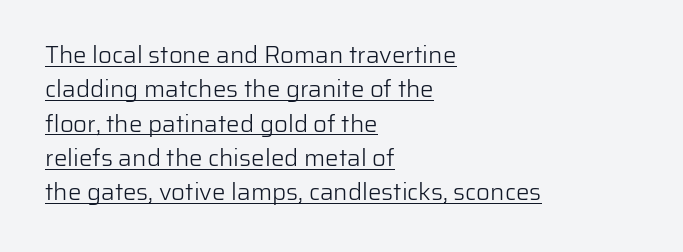
{"italic": "no", "bold": "no", "underline": "yes", "align": "left", "line_spacing": "normal", "line_spacing_ratio": 1.43, "letter_spacing": "normal", "letter_spacing_em": 0.0, "glyph_px": 24}
